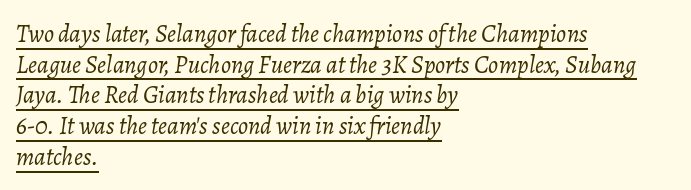
Is the type heavy? It reads as light-to-regular instead. How are the letters spaced? Ordinarily, with no added tracking. This rendering features underlined lettering. This is oblique type, the kind used for emphasis or titles.
